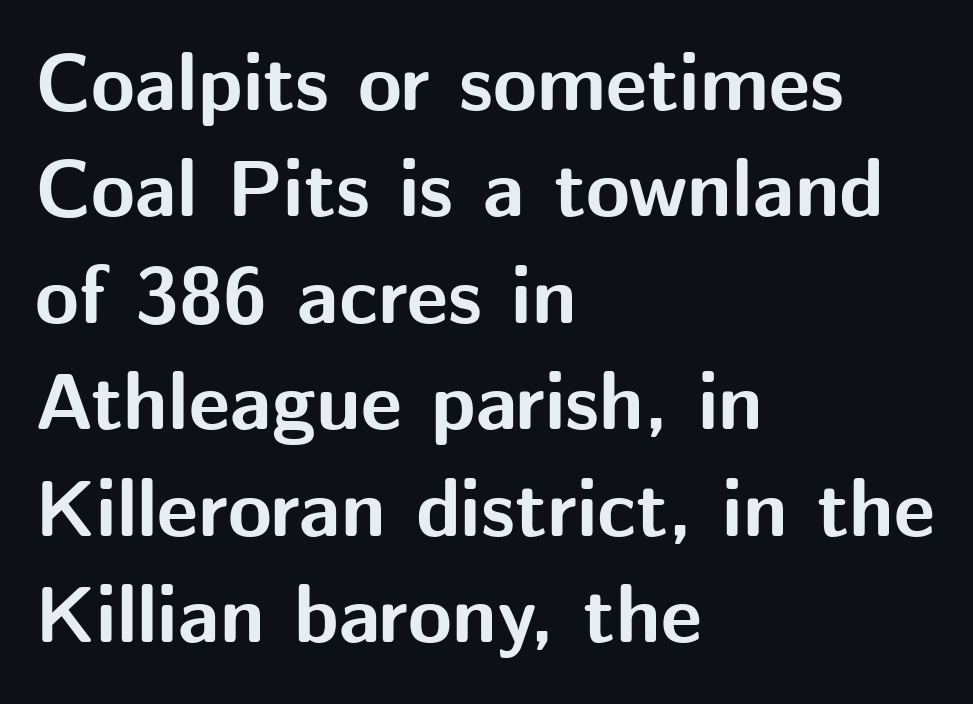
The characters display no serif detailing; their extremities are plain. Rule under the text: the space is simply empty. Each line starts at the same left margin while the right side varies. This sample uses an upright cut, with every glyph sitting square on the baseline. The line-height multiplier appears to be the usual default.
